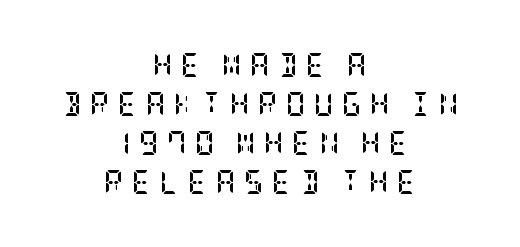
Q: Is the text bold? A: Yes.
Q: Is the text italic (slanted)? A: No, it is upright.
Q: Is the text underlined? A: No.
Q: How is the paragraph aligned? A: Centered.
Q: Is the spacing between letters normal or unusually wide? A: Unusually wide.
Q: Is the spacing between lines tight, normal or loose? A: Normal.
